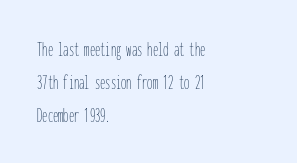
Q: Is the text bold? A: No.
Q: Is the text italic (slanted)? A: No, it is upright.
Q: Is the text underlined? A: No.
Q: How is the paragraph aligned? A: Left-aligned.
Q: Is the spacing between letters normal or unusually wide? A: Normal.
Q: Is the spacing between lines tight, normal or loose? A: Normal.
